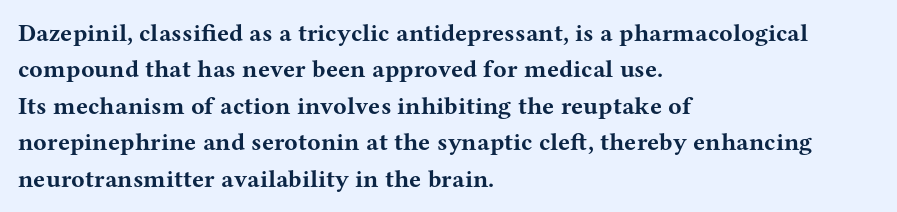
Q: Is the text bold? A: Yes.
Q: Is the text italic (slanted)? A: No, it is upright.
Q: Is the text underlined? A: No.
Q: How is the paragraph aligned? A: Left-aligned.
Q: Is the spacing between letters normal or unusually wide? A: Normal.
Q: Is the spacing between lines tight, normal or loose? A: Normal.
